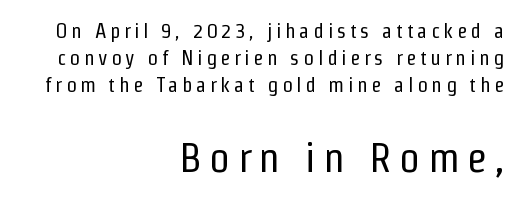
The image shows 42 px regular-weight, condensed sans-serif type, upright; set right-aligned, normal line spacing (1.29x), not underlined; the second (bottom) block is 2.0x larger; low stroke contrast and a medium x-height.
